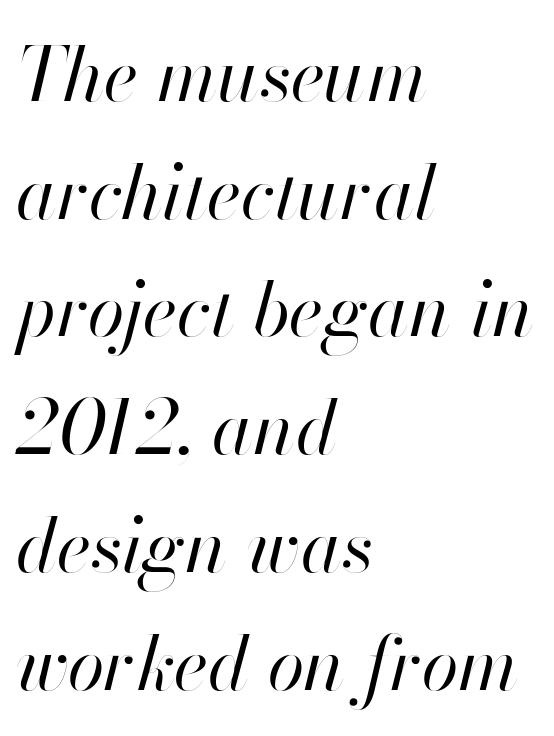
{"italic": "yes", "lean": "right", "slant_degrees": 13, "bold": "no", "weight": "regular", "width": "normal", "stroke_contrast": "high", "x_height": "small", "monospaced": "no", "underline": "no", "align": "left", "line_spacing": "normal", "line_spacing_ratio": 1.57, "letter_spacing": "normal", "letter_spacing_em": 0.0, "glyph_px": 75}
